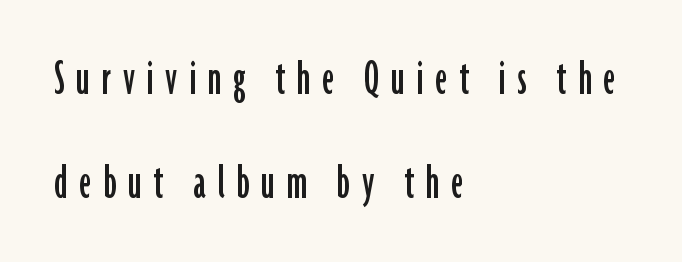
{"serif": "no", "italic": "no", "width": "condensed", "stroke_contrast": "low", "x_height": "medium", "monospaced": "no", "underline": "no", "align": "left", "line_spacing": "loose", "line_spacing_ratio": 1.97, "letter_spacing": "wide", "letter_spacing_em": 0.22, "glyph_px": 53}
